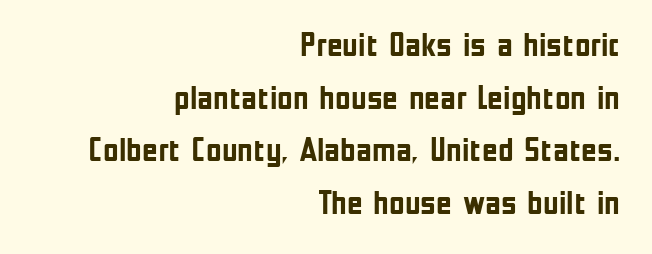
The image shows 34 px semibold, condensed sans-serif type, upright; set right-aligned, normal line spacing (1.55x), normal letter spacing, not underlined; low stroke contrast and a medium x-height.
